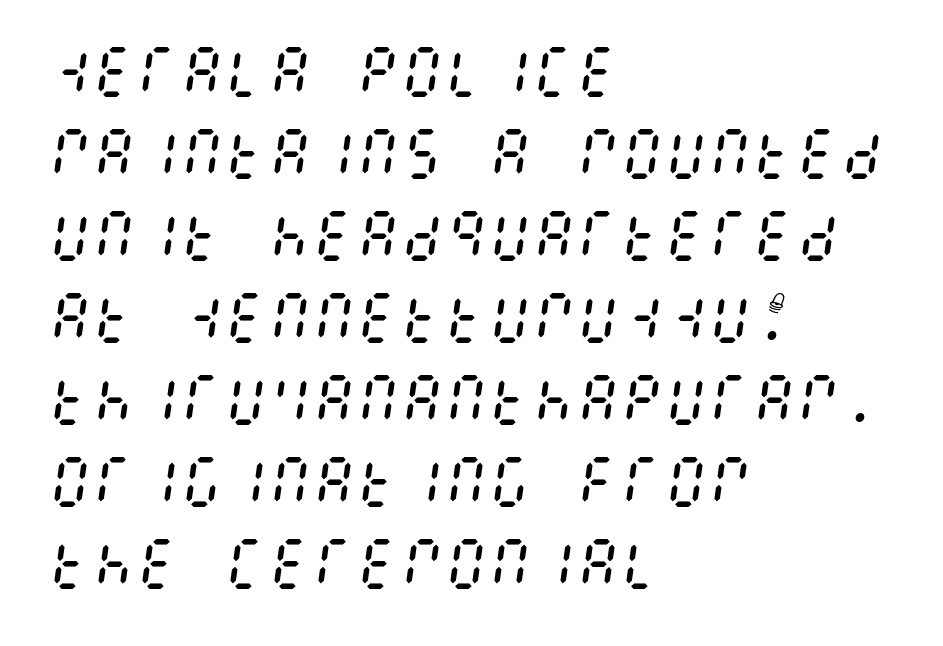
Q: Is the text bold? A: No.
Q: Is the text italic (slanted)? A: Yes, it leans right by about 8 degrees.
Q: Is the text underlined? A: No.
Q: How is the paragraph aligned? A: Left-aligned.
Q: Is the spacing between letters normal or unusually wide? A: Normal.
Q: Is the spacing between lines tight, normal or loose? A: Normal.
Q: Width (condensed, normal, or wide)? A: Condensed.
Q: Stroke contrast? A: Medium.
Q: x-height? A: Large.
